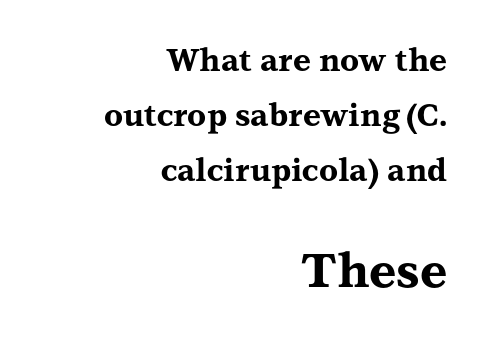
The image shows 47 px bold, wide serif type, upright; set right-aligned, line spacing 1.78x, normal letter spacing, not underlined; the second (bottom) block is 1.52x larger; medium stroke contrast and a medium x-height.
